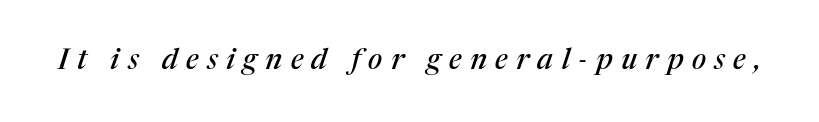
The image shows 29 px serif type, italic (leaning right); set unusually wide letter spacing (+0.29 em), not underlined; medium stroke contrast and a medium x-height.
